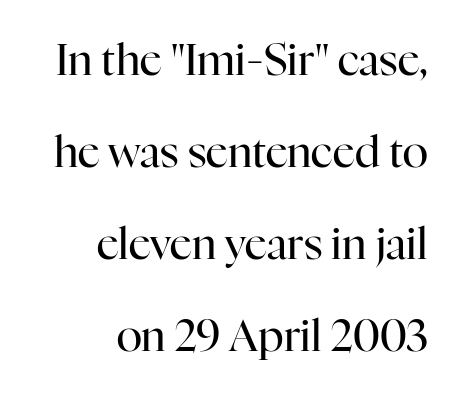
Q: Is the text bold? A: No.
Q: Is the text italic (slanted)? A: No, it is upright.
Q: Is the typeface a serif or a sans-serif typeface? A: Serif.
Q: Is the text underlined? A: No.
Q: Is the spacing between letters normal or unusually wide? A: Normal.
Q: Is the spacing between lines tight, normal or loose? A: Loose.
Q: Width (condensed, normal, or wide)? A: Normal.
Q: Stroke contrast? A: High.
Q: x-height? A: Medium.
Q: Monospaced? A: No.
